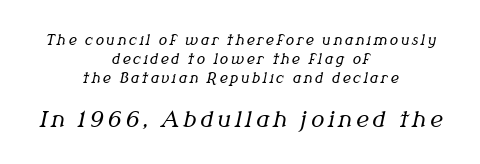
The typesetter chose a symmetrical, centered arrangement here. Each stroke keeps to a modest, everyday thickness or less. This block has exactly the height ordinary leading produces. An italicized treatment has been applied to the whole sample.
